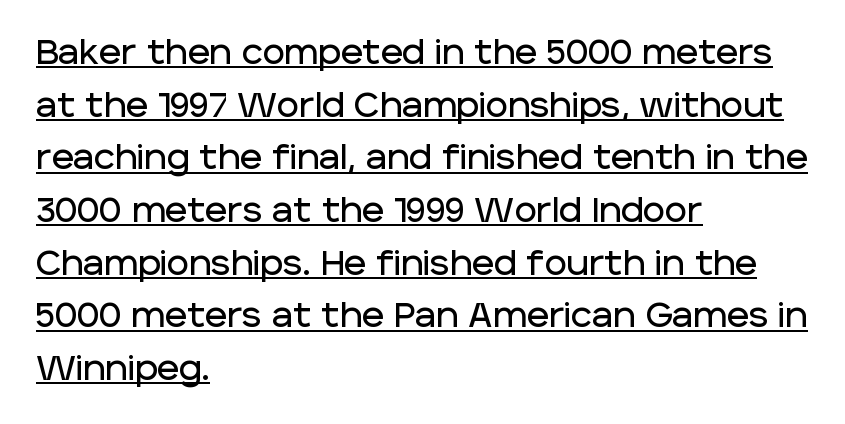
{"serif": "no", "italic": "no", "width": "normal", "stroke_contrast": "low", "x_height": "large", "monospaced": "no", "underline": "yes", "align": "left", "line_spacing": "normal", "line_spacing_ratio": 1.55, "letter_spacing": "normal", "letter_spacing_em": 0.0, "glyph_px": 34}
